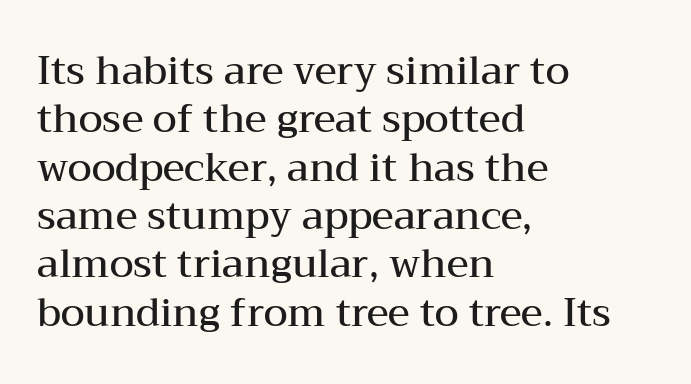
All the whitespace from short lines collects on the right. The face used here is proportionally spaced, like ordinary book or web type. The lettering holds an erect, upright posture throughout. Students, note that the glyphs here touch the page at normal intervals. Heft: intermediate — a semibold.
